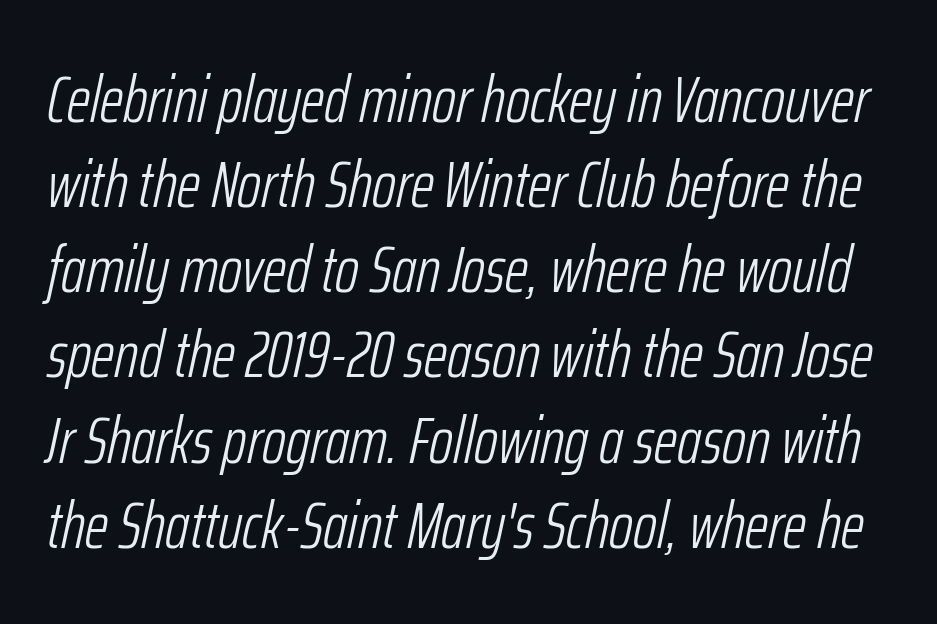
No chunkiness to these letters — they're not bold. Note the varied advance widths — an 'i' is clearly narrower than an 'm'. The gap between lines stays unmarked. Notice how descenders clear the ascenders below comfortably — that's standard leading.
